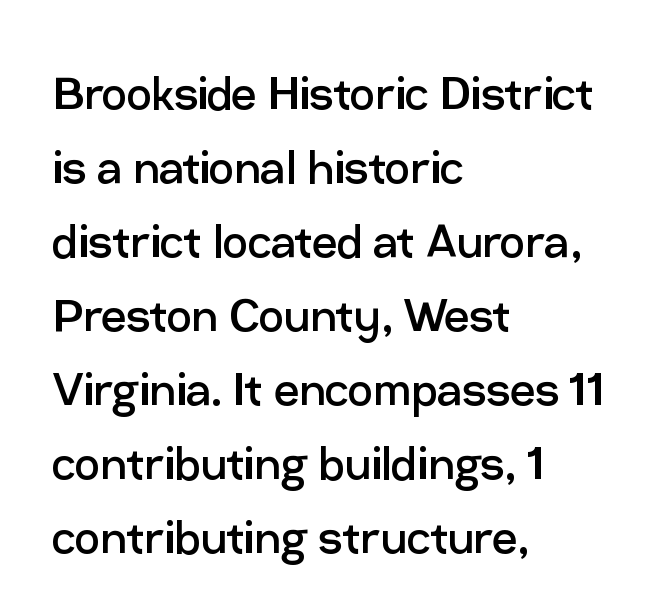
These lines are rendered in a variable-pitch font. Check where the strokes stop: nothing finishes them off — pure sans. The lines are quadded left. This is roman type, the default non-slanted kind.
